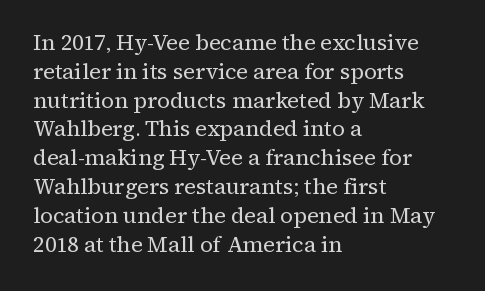
{"italic": "no", "bold": "no", "underline": "no", "align": "left", "line_spacing": "normal", "line_spacing_ratio": 1.31, "letter_spacing": "normal", "letter_spacing_em": 0.0, "glyph_px": 22}
